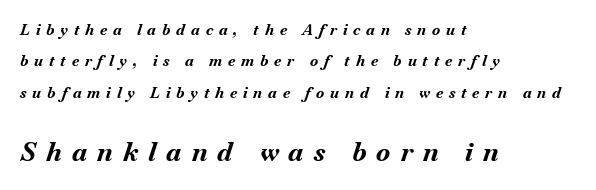
{"italic": "yes", "lean": "right", "slant_degrees": 18, "bold": "yes", "underline": "no", "align": "left", "line_spacing": "loose", "line_spacing_ratio": 2.1, "letter_spacing": "wide", "letter_spacing_em": 0.39, "larger_block": "second", "size_ratio": 1.73, "glyph_px": 26}
